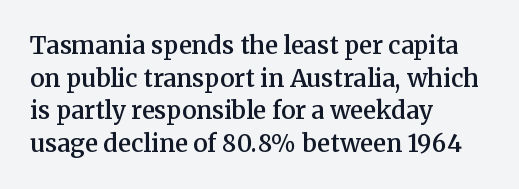
Q: Is the text bold? A: Semi-bold.
Q: Is the text italic (slanted)? A: No, it is upright.
Q: Is the text underlined? A: No.
Q: How is the paragraph aligned? A: Left-aligned.
Q: Is the spacing between letters normal or unusually wide? A: Normal.
Q: Is the spacing between lines tight, normal or loose? A: Normal.
